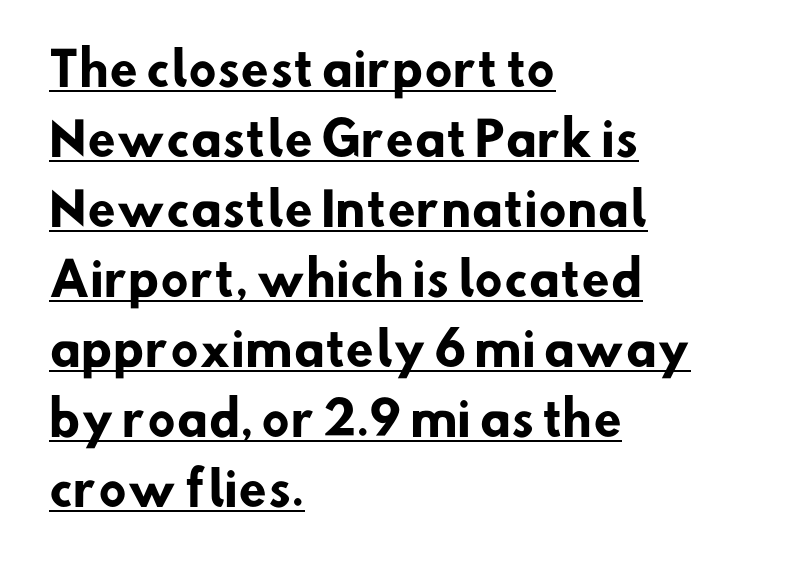
{"serif": "no", "bold": "yes", "weight": "heavy", "width": "normal", "stroke_contrast": "low", "x_height": "small", "monospaced": "no", "underline": "yes", "align": "left", "line_spacing": "normal", "line_spacing_ratio": 1.52, "letter_spacing": "normal", "letter_spacing_em": 0.0, "glyph_px": 46}
